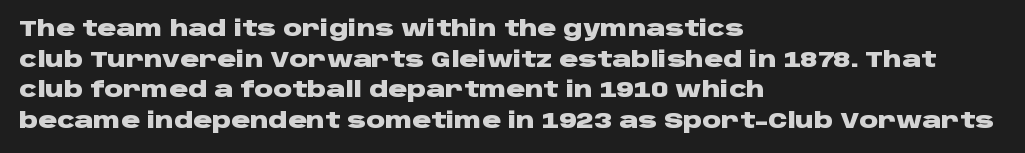
{"italic": "no", "bold": "yes", "underline": "no", "align": "left", "line_spacing": "normal", "line_spacing_ratio": 1.46, "letter_spacing": "normal", "letter_spacing_em": 0.0, "glyph_px": 21}
